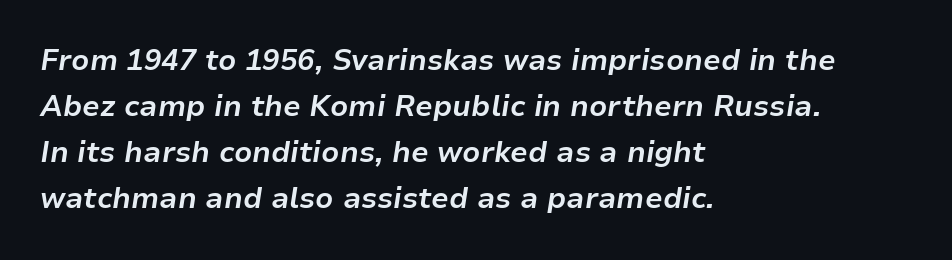
Q: Is the text bold? A: Yes.
Q: Is the text italic (slanted)? A: Yes, it leans right by about 9 degrees.
Q: Is the text underlined? A: No.
Q: How is the paragraph aligned? A: Left-aligned.
Q: Is the spacing between letters normal or unusually wide? A: Normal.
Q: Is the spacing between lines tight, normal or loose? A: Normal.
Q: Width (condensed, normal, or wide)? A: Normal.
Q: Stroke contrast? A: Low.
Q: x-height? A: Medium.
Q: Monospaced? A: No.
